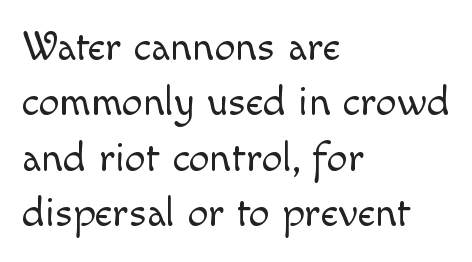
Q: Is the text bold? A: No.
Q: Is the text italic (slanted)? A: No, it is upright.
Q: Is the text underlined? A: No.
Q: How is the paragraph aligned? A: Left-aligned.
Q: Is the spacing between letters normal or unusually wide? A: Normal.
Q: Is the spacing between lines tight, normal or loose? A: Normal.
Q: Width (condensed, normal, or wide)? A: Normal.
Q: x-height? A: Small.
Q: Monospaced? A: No.
